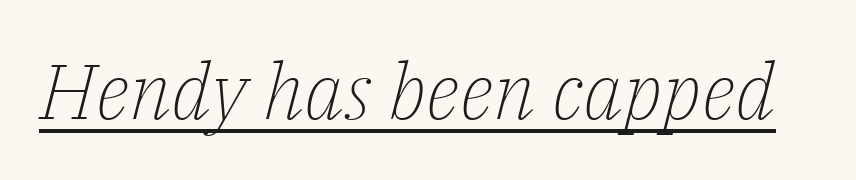
{"serif": "yes", "italic": "yes", "lean": "right", "slant_degrees": 14, "bold": "no", "weight": "light", "width": "normal", "stroke_contrast": "low", "x_height": "medium", "monospaced": "no", "underline": "yes", "letter_spacing": "normal", "letter_spacing_em": 0.0, "glyph_px": 78}
